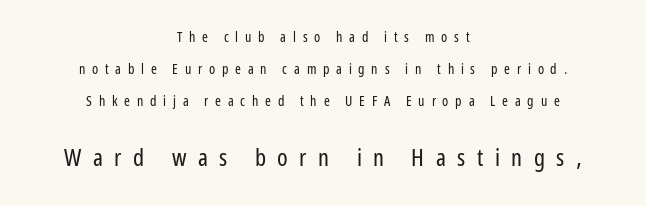
{"italic": "no", "bold": "no", "underline": "no", "align": "center", "line_spacing": "loose", "line_spacing_ratio": 2.29, "letter_spacing": "wide", "letter_spacing_em": 0.48, "larger_block": "second", "size_ratio": 1.71, "glyph_px": 24}
